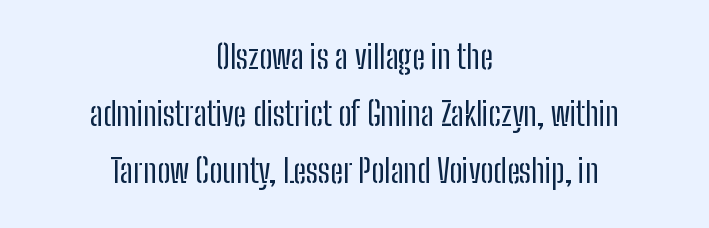
Q: Is the text bold? A: No.
Q: Is the text italic (slanted)? A: No, it is upright.
Q: Is the typeface a serif or a sans-serif typeface? A: Sans-serif.
Q: Is the text underlined? A: No.
Q: How is the paragraph aligned? A: Centered.
Q: Is the spacing between letters normal or unusually wide? A: Normal.
Q: Width (condensed, normal, or wide)? A: Condensed.
Q: Stroke contrast? A: Low.
Q: x-height? A: Medium.
Q: Monospaced? A: No.
